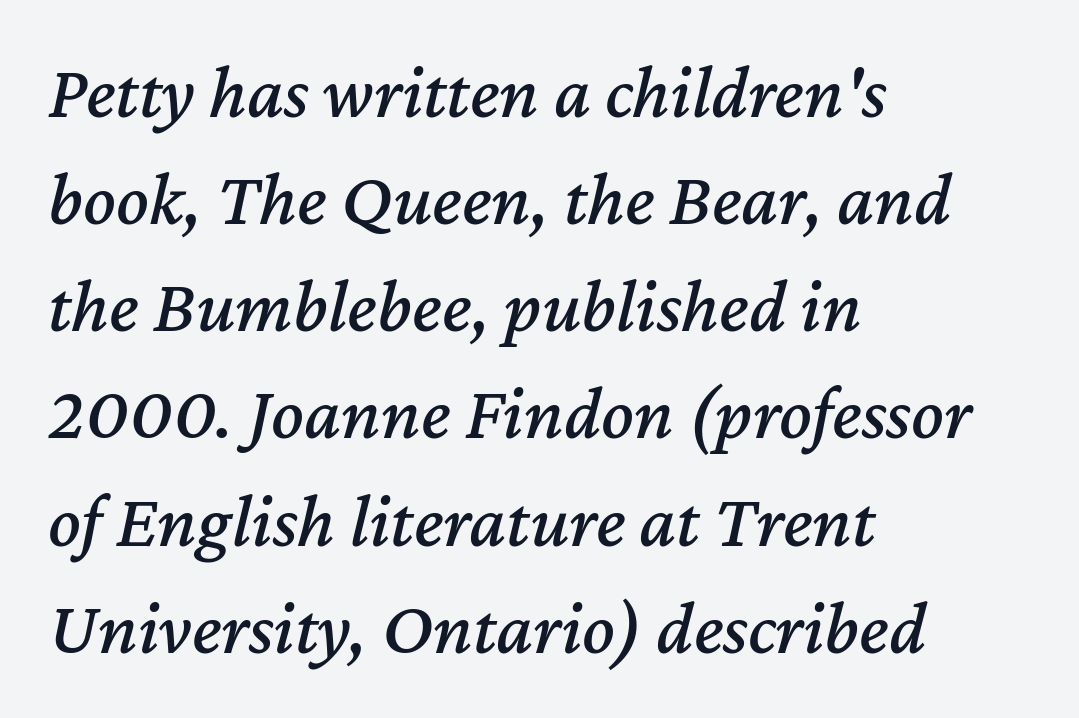
{"italic": "yes", "lean": "right", "slant_degrees": 12, "width": "normal", "stroke_contrast": "medium", "x_height": "medium", "monospaced": "no", "underline": "no", "align": "left", "line_spacing": "normal", "line_spacing_ratio": 1.41, "letter_spacing": "normal", "letter_spacing_em": 0.0, "glyph_px": 76}
